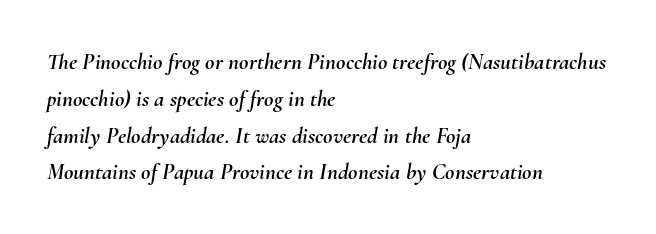
The image shows 23 px text type, italic (leaning right); set left-aligned, normal line spacing (1.6x), normal letter spacing, not underlined.
